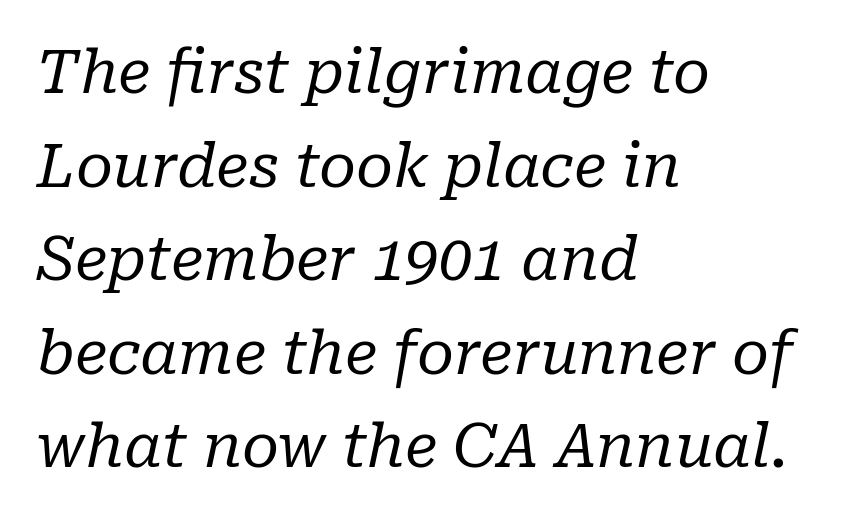
Regarding serifs, this sample has them. Descender tails drop into unmarked territory. Is the block centered? No — it sits flush against the left margin. In terms of leading, this rendering sits right in the middle. The horizontal fit of the characters is conventional and even.
